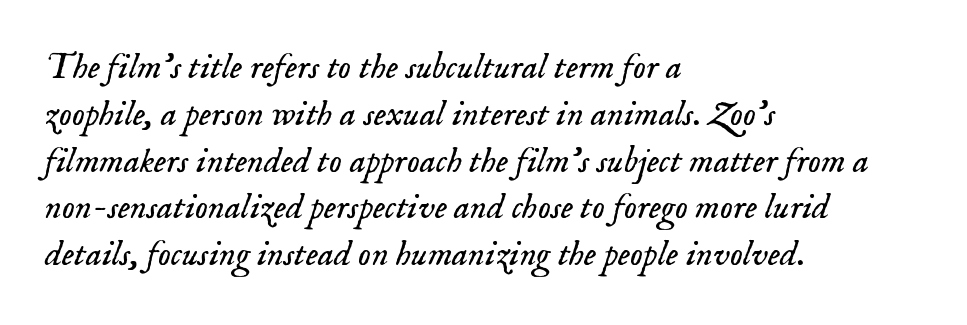
Q: Is the text bold? A: No.
Q: Is the text italic (slanted)? A: Yes, it leans right by about 18 degrees.
Q: Is the typeface a serif or a sans-serif typeface? A: Serif.
Q: Is the text underlined? A: No.
Q: How is the paragraph aligned? A: Left-aligned.
Q: Is the spacing between letters normal or unusually wide? A: Normal.
Q: Is the spacing between lines tight, normal or loose? A: Normal.
Q: Width (condensed, normal, or wide)? A: Normal.
Q: Stroke contrast? A: Low.
Q: x-height? A: Small.
Q: Monospaced? A: No.
